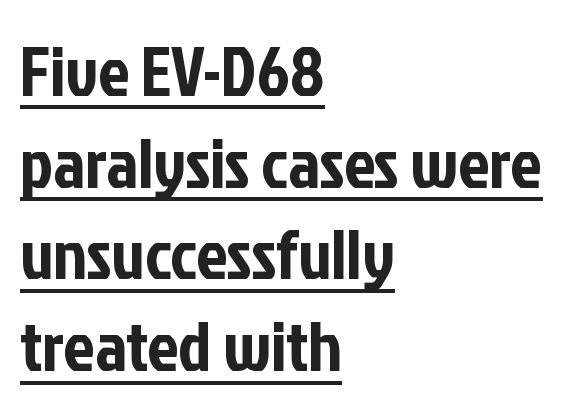
{"serif": "no", "italic": "no", "width": "condensed", "stroke_contrast": "low", "x_height": "medium", "monospaced": "no", "underline": "yes", "align": "left", "line_spacing": "normal", "line_spacing_ratio": 1.31, "letter_spacing": "normal", "letter_spacing_em": 0.0, "glyph_px": 70}
